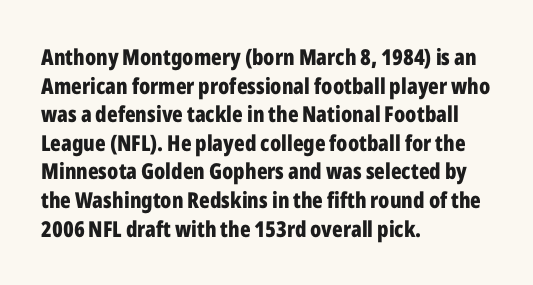
The image shows 22 px bold type, upright; set left-aligned, normal line spacing (1.3x), normal letter spacing, not underlined.
